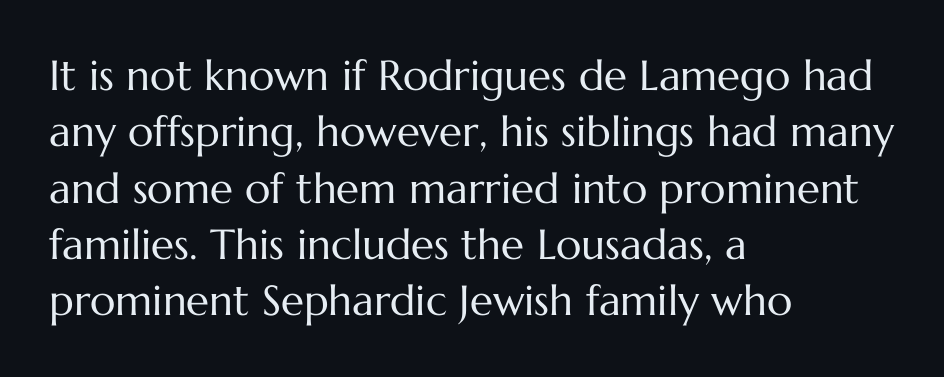
Q: Is the text bold? A: No.
Q: Is the text italic (slanted)? A: No, it is upright.
Q: Is the text underlined? A: No.
Q: How is the paragraph aligned? A: Left-aligned.
Q: Is the spacing between letters normal or unusually wide? A: Normal.
Q: Is the spacing between lines tight, normal or loose? A: Normal.
Q: Width (condensed, normal, or wide)? A: Normal.
Q: Stroke contrast? A: Medium.
Q: x-height? A: Medium.
Q: Monospaced? A: No.
